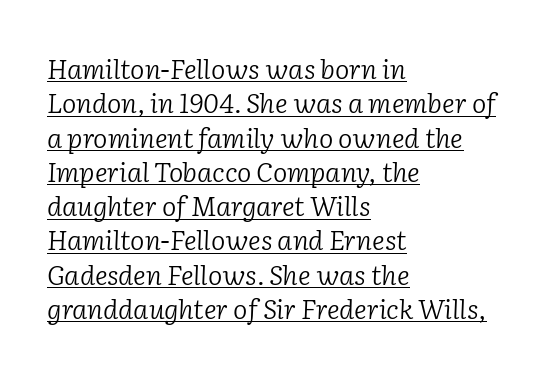
Q: Is the text bold? A: No.
Q: Is the text italic (slanted)? A: Yes, it leans right by about 2 degrees.
Q: Is the text underlined? A: Yes.
Q: How is the paragraph aligned? A: Left-aligned.
Q: Is the spacing between letters normal or unusually wide? A: Normal.
Q: Is the spacing between lines tight, normal or loose? A: Normal.
